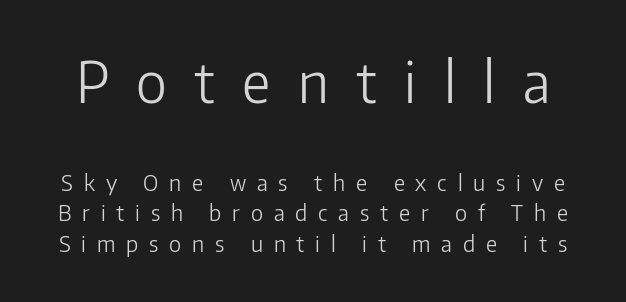
The face used here appears at its bigger size in the upper chunk. Students, observe: this is what conventionally led text looks like. The baseline area is clear. Characters remain perfectly vertical along every line. This sample has the flowing, uneven cadence of proportional lettering.
